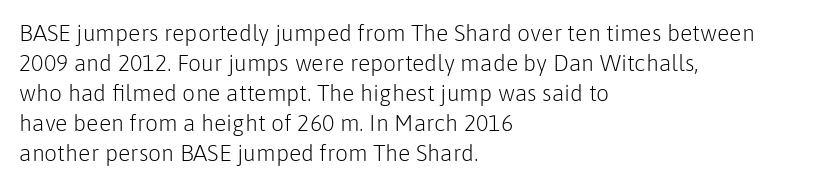
{"italic": "no", "bold": "no", "underline": "no", "align": "left", "line_spacing": "normal", "line_spacing_ratio": 1.3, "letter_spacing": "normal", "letter_spacing_em": 0.0, "glyph_px": 23}
